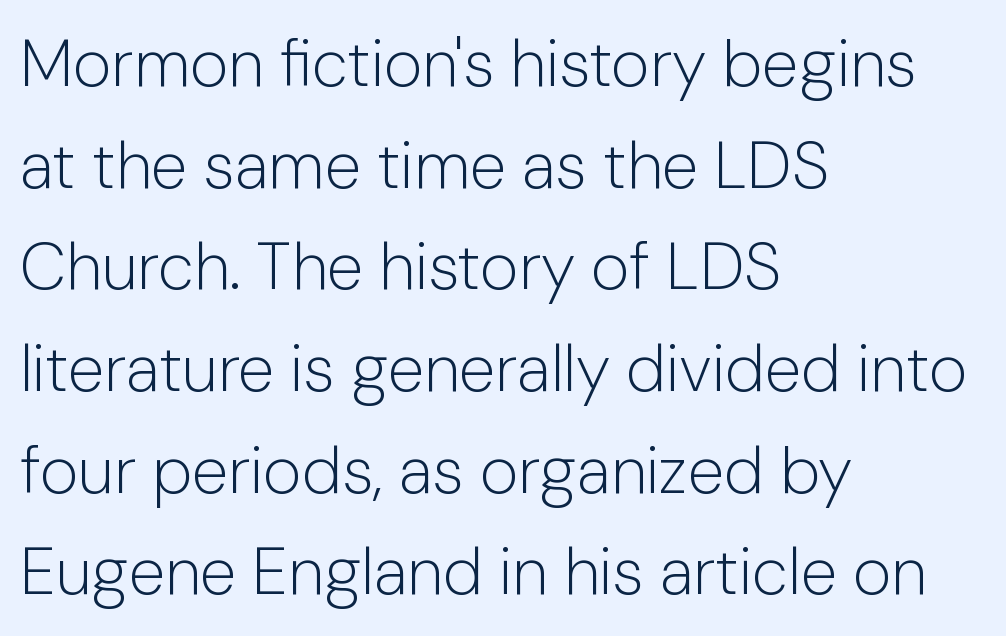
Ordinary non-slanted type is in use. Rows of type keep a routine distance in the vertical direction. Honestly, there is no underline to notice here at all. The passage shown is typeset with a sans-serif family. Spacing verdict: proportional, widths tailored to each character.
